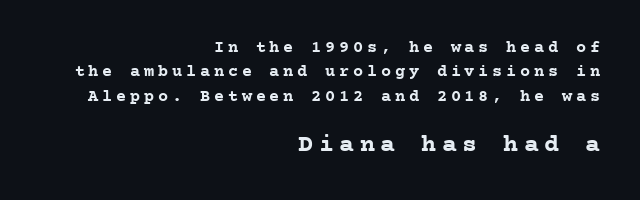
The image shows 25 px bold type, upright; set right-aligned, normal line spacing (1.44x), unusually wide letter spacing (+0.22 em), not underlined; the second (bottom) block is 1.47x larger.
